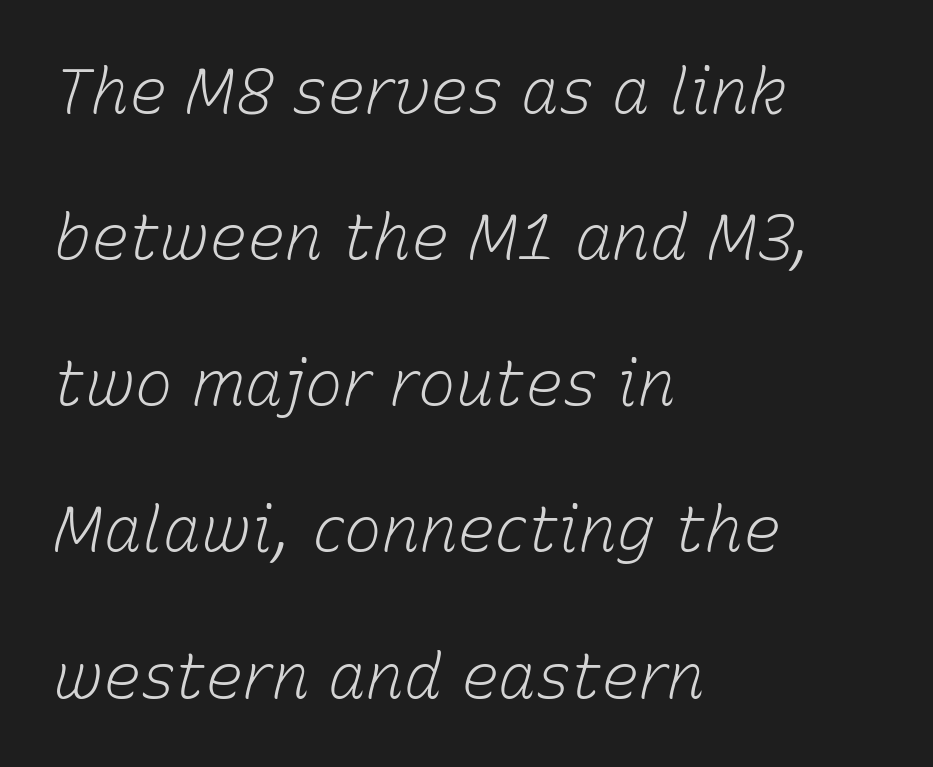
The text carries the slant typical of an italic or oblique font. Note the varied advance widths — an 'i' is clearly narrower than an 'm'. A bare baseline throughout the passage. Line starts are locked; line ends wander. The block of text is sparse from top to bottom, with ample space between rows.
